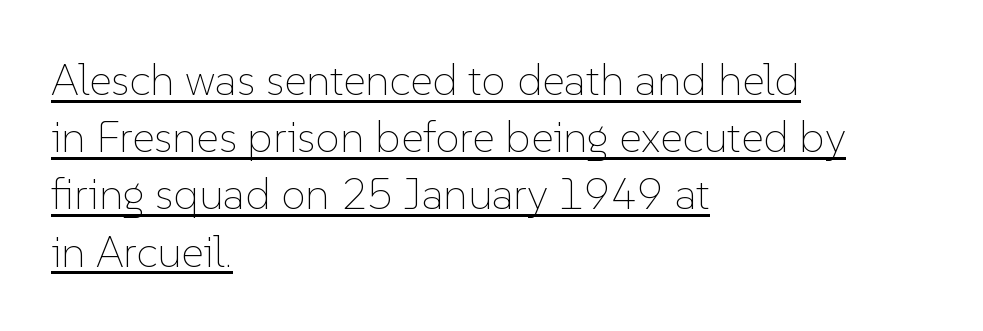
{"italic": "no", "bold": "no", "weight": "thin", "width": "normal", "stroke_contrast": "low", "x_height": "medium", "monospaced": "no", "underline": "yes", "align": "left", "line_spacing": "normal", "line_spacing_ratio": 1.3, "letter_spacing": "normal", "letter_spacing_em": 0.0, "glyph_px": 44}
